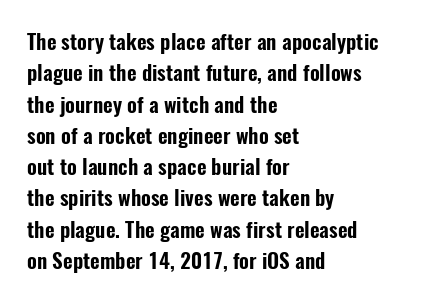
Q: Is the text italic (slanted)? A: No, it is upright.
Q: Is the text underlined? A: No.
Q: How is the paragraph aligned? A: Left-aligned.
Q: Is the spacing between letters normal or unusually wide? A: Normal.
Q: Is the spacing between lines tight, normal or loose? A: Normal.
